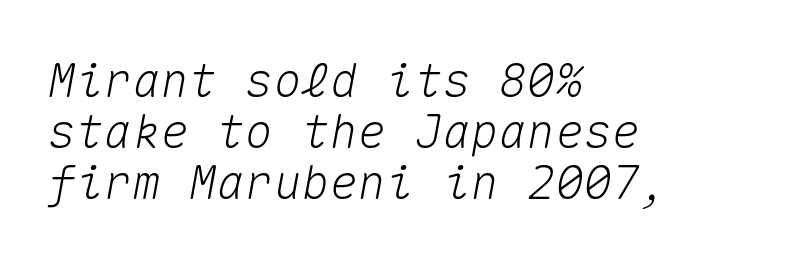
The image shows 47 px text type, italic (leaning right), monospaced; set left-aligned, tight line spacing (1.09x), normal letter spacing, not underlined; medium stroke contrast and a medium x-height.
